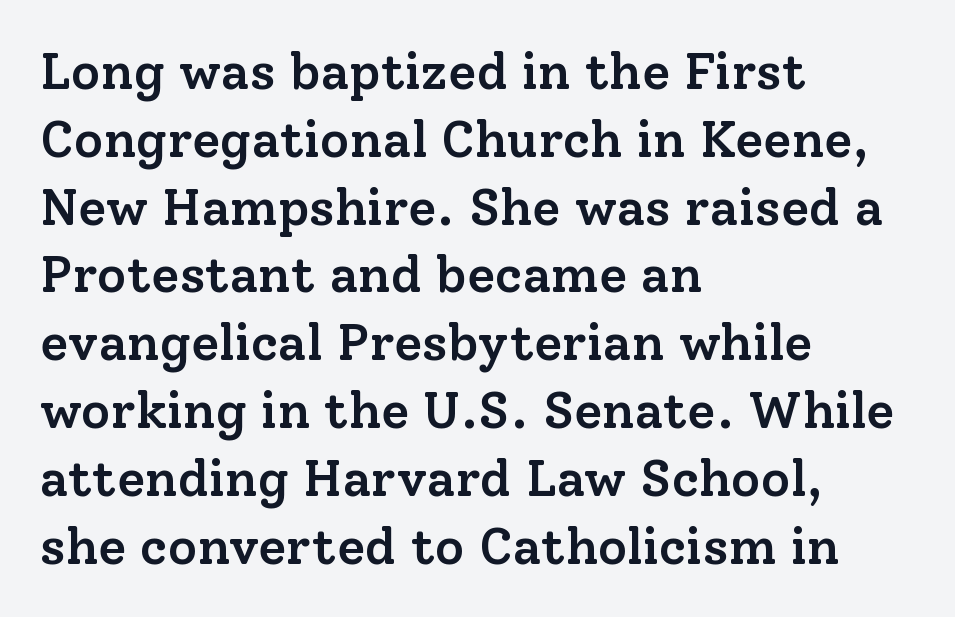
The image shows 51 px semibold serif type, upright; set left-aligned, normal line spacing (1.33x), normal letter spacing, not underlined; low stroke contrast and a medium x-height.
